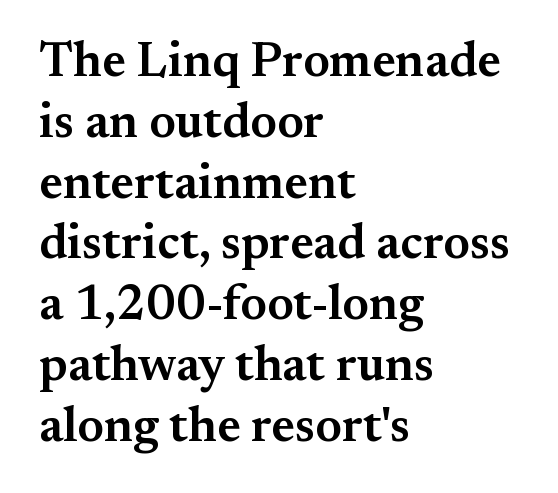
{"serif": "yes", "italic": "no", "bold": "semi", "weight": "semibold", "width": "normal", "stroke_contrast": "medium", "x_height": "small", "monospaced": "no", "underline": "no", "align": "left", "line_spacing_ratio": 1.24, "letter_spacing": "normal", "letter_spacing_em": 0.0, "glyph_px": 49}
